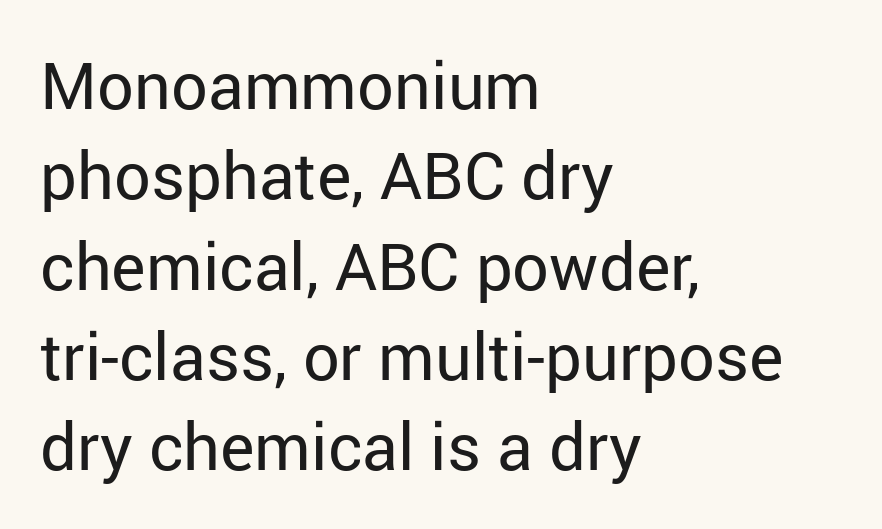
Q: Is the text bold? A: No.
Q: Is the text italic (slanted)? A: No, it is upright.
Q: Is the typeface a serif or a sans-serif typeface? A: Sans-serif.
Q: Is the text underlined? A: No.
Q: How is the paragraph aligned? A: Left-aligned.
Q: Is the spacing between letters normal or unusually wide? A: Normal.
Q: Is the spacing between lines tight, normal or loose? A: Normal.
Q: Width (condensed, normal, or wide)? A: Normal.
Q: Stroke contrast? A: Low.
Q: x-height? A: Medium.
Q: Monospaced? A: No.
